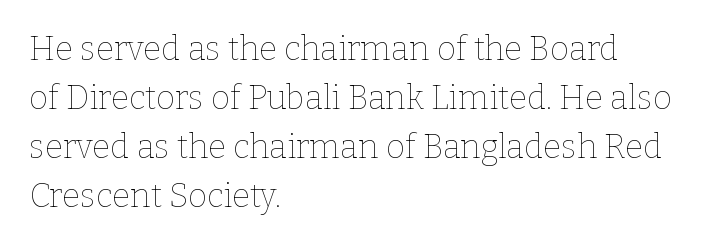
{"italic": "no", "bold": "no", "weight": "thin", "width": "normal", "stroke_contrast": "low", "x_height": "medium", "monospaced": "no", "underline": "no", "align": "left", "line_spacing": "normal", "line_spacing_ratio": 1.48, "letter_spacing": "normal", "letter_spacing_em": 0.0, "glyph_px": 33}
